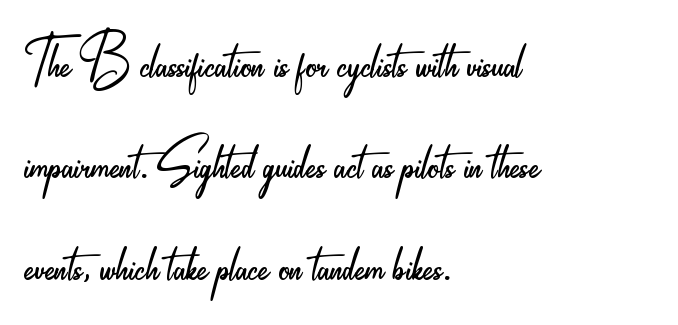
Q: Is the text bold? A: No.
Q: Is the text italic (slanted)? A: Yes.
Q: Is the typeface a serif or a sans-serif typeface? A: Sans-serif.
Q: Is the text underlined? A: No.
Q: How is the paragraph aligned? A: Left-aligned.
Q: Is the spacing between letters normal or unusually wide? A: Normal.
Q: Is the spacing between lines tight, normal or loose? A: Normal.
Q: Width (condensed, normal, or wide)? A: Condensed.
Q: Stroke contrast? A: Low.
Q: x-height? A: Small.
Q: Monospaced? A: No.
